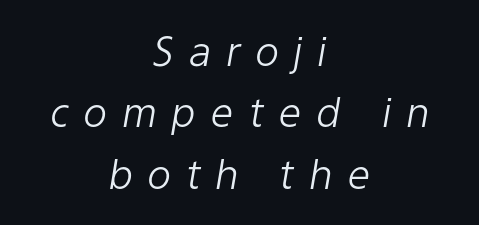
The image shows 41 px light type, italic (leaning right); set centered, normal line spacing (1.5x), unusually wide letter spacing (+0.35 em), not underlined; low stroke contrast and a medium x-height.
